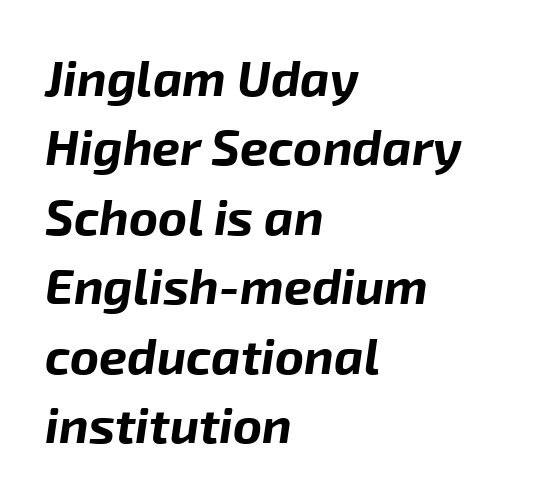
The image shows 50 px bold type, italic (leaning right); set left-aligned, normal line spacing (1.39x), normal letter spacing, not underlined; low stroke contrast and a medium x-height.
